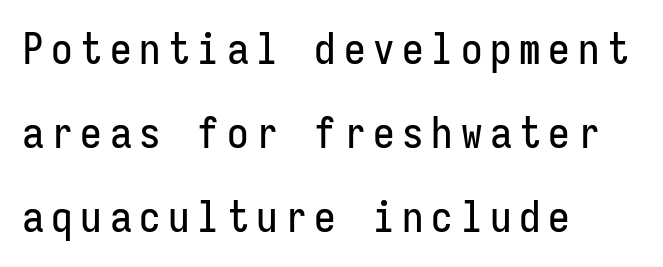
Q: Is the text italic (slanted)? A: No, it is upright.
Q: Is the typeface a serif or a sans-serif typeface? A: Sans-serif.
Q: Is the text underlined? A: No.
Q: How is the paragraph aligned? A: Left-aligned.
Q: Is the spacing between lines tight, normal or loose? A: Loose.
Q: Width (condensed, normal, or wide)? A: Condensed.
Q: Stroke contrast? A: Low.
Q: x-height? A: Medium.
Q: Monospaced? A: Yes.
